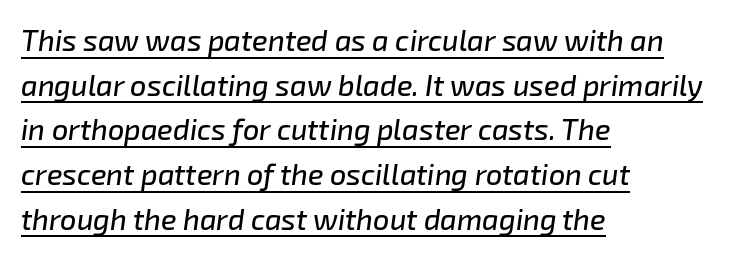
Q: Is the text italic (slanted)? A: Yes, it leans right by about 8 degrees.
Q: Is the text underlined? A: Yes.
Q: How is the paragraph aligned? A: Left-aligned.
Q: Is the spacing between letters normal or unusually wide? A: Normal.
Q: Is the spacing between lines tight, normal or loose? A: Normal.
Q: Width (condensed, normal, or wide)? A: Normal.
Q: Stroke contrast? A: Low.
Q: x-height? A: Medium.
Q: Monospaced? A: No.
